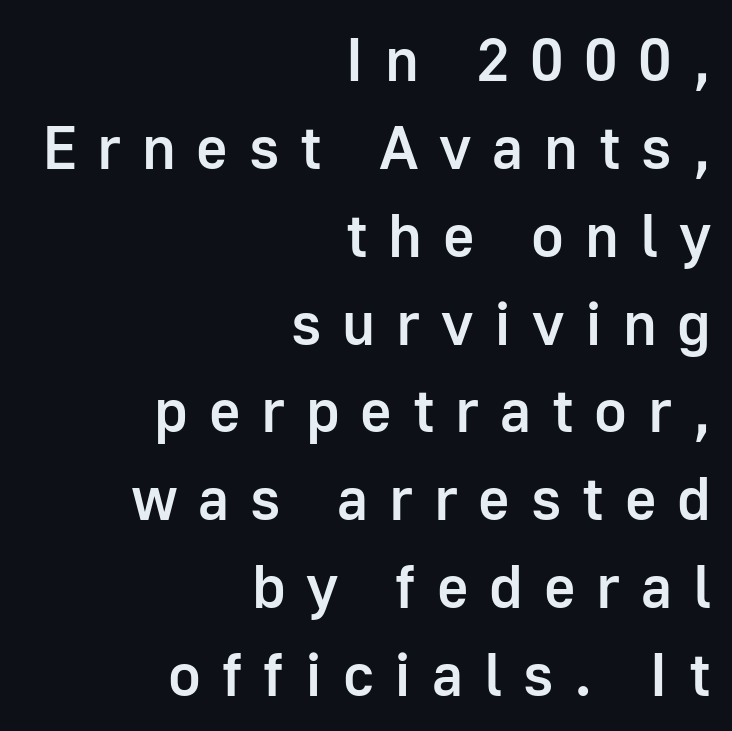
{"serif": "no", "italic": "no", "bold": "semi", "weight": "semibold", "width": "normal", "stroke_contrast": "low", "x_height": "medium", "monospaced": "no", "underline": "no", "align": "right", "line_spacing": "normal", "line_spacing_ratio": 1.44, "letter_spacing": "wide", "letter_spacing_em": 0.34, "glyph_px": 61}
